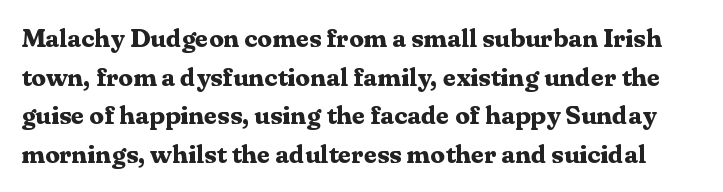
{"italic": "no", "bold": "yes", "underline": "no", "line_spacing": "normal", "line_spacing_ratio": 1.49, "letter_spacing": "normal", "letter_spacing_em": 0.0, "glyph_px": 26}
